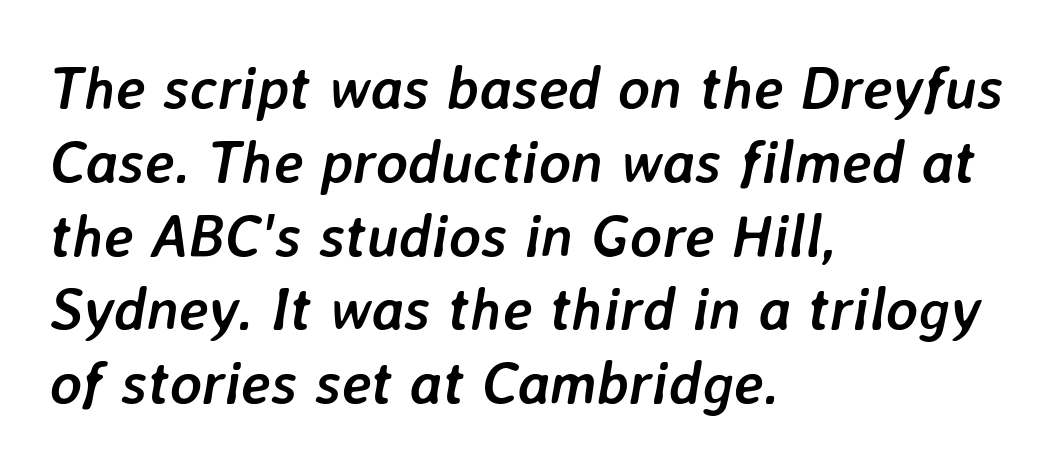
The image shows 60 px semibold type, italic (leaning right); set left-aligned, line spacing 1.23x, normal letter spacing, not underlined; low stroke contrast and a medium x-height.
